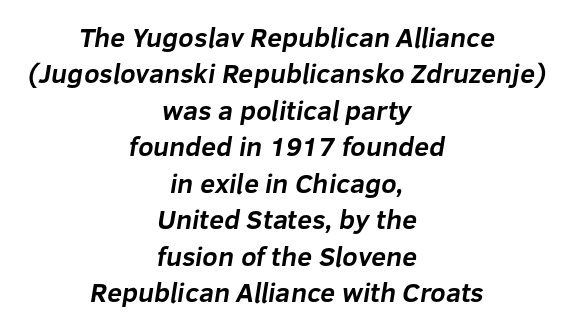
The image shows 27 px bold type; set centered, normal line spacing (1.35x), normal letter spacing, not underlined.
